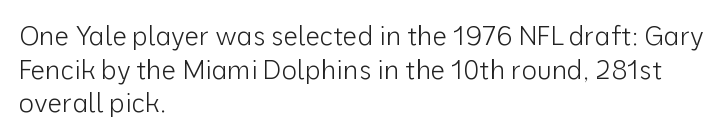
Q: Is the text bold? A: No.
Q: Is the text italic (slanted)? A: No, it is upright.
Q: Is the text underlined? A: No.
Q: How is the paragraph aligned? A: Left-aligned.
Q: Is the spacing between letters normal or unusually wide? A: Normal.
Q: Is the spacing between lines tight, normal or loose? A: Normal.
